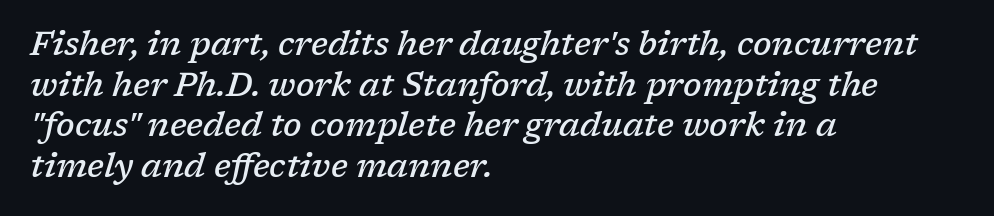
The image shows 33 px semibold serif type, italic (leaning right); set left-aligned, line spacing 1.23x, normal letter spacing, not underlined; low stroke contrast and a medium x-height.
